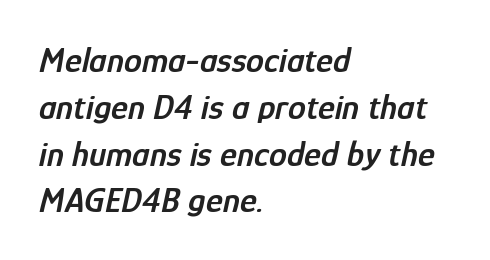
Regular leading. The letterforms sit shoulder to shoulder at normal distance. The compositor pushed each line to the left boundary. Caption: semibold face, moderately heavy strokes. The axis of the letterforms is tilted away from vertical. This rendering features lettering with no underline.
